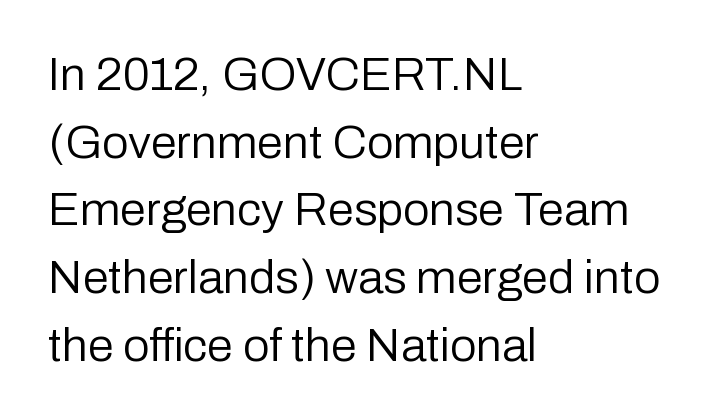
Counters stay open thanks to moderate or lighter strokes. Where is the straight margin? On the left. Descenders are the only things crossing below the line. The passage shown is typeset with a sans-serif family. A typesetter would call this zero additional tracking.
